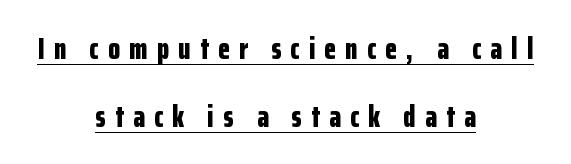
Note the varied advance widths — an 'i' is clearly narrower than an 'm'. The type is letterspaced generously, with wide tracking. What weight is shown? A full bold with thick strokes. The typesetter has applied underlining to the passage shown.
